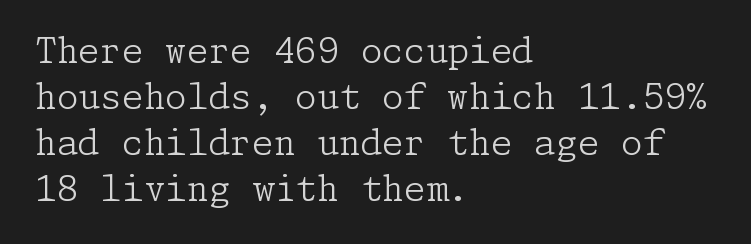
The weight tops out at a normal text grade. Serifs: yes, visible at the terminals of the letterforms. There is no visible air inserted between adjacent glyphs. Rule under the text: the space is simply empty. This block has exactly the height ordinary leading produces.
